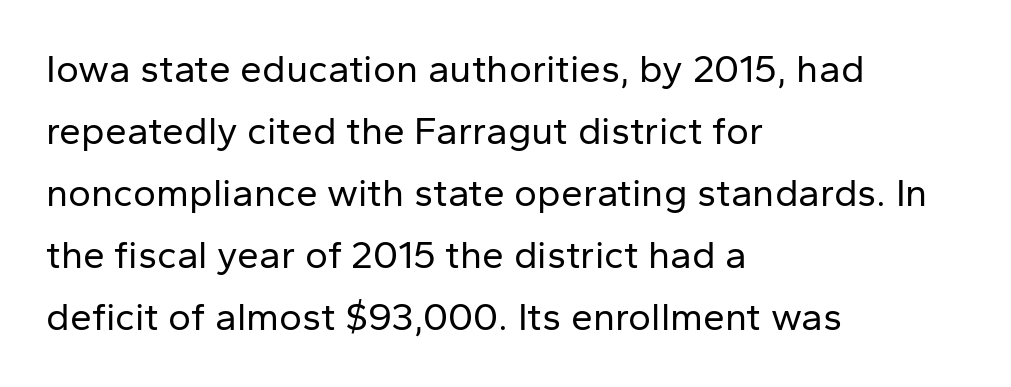
{"serif": "no", "italic": "no", "bold": "no", "weight": "regular", "width": "normal", "stroke_contrast": "low", "x_height": "medium", "monospaced": "no", "underline": "no", "align": "left", "line_spacing": "normal", "line_spacing_ratio": 1.59, "letter_spacing": "normal", "letter_spacing_em": 0.0, "glyph_px": 39}
